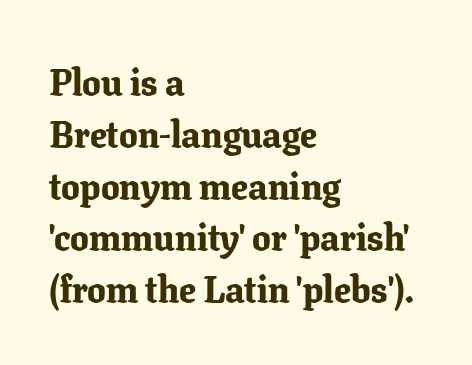
The image shows 37 px bold serif type, upright; set left-aligned, normal line spacing (1.4x), normal letter spacing, not underlined; low stroke contrast and a medium x-height.
